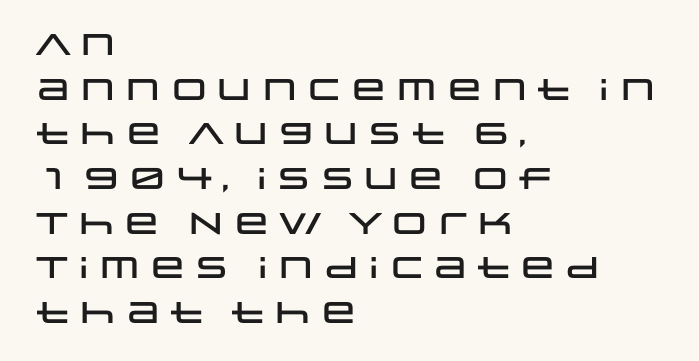
Each row of text sits above clean, open space. The paragraph has a hard left edge and a soft right edge. Unlike italic type, these characters show no tilt at all. The letters advance in unequal steps, a hallmark of proportional type.
